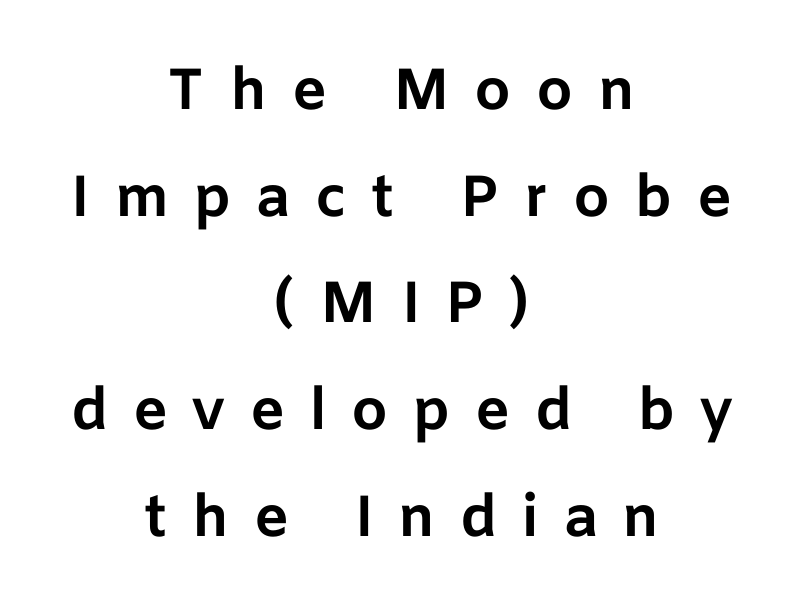
Q: Is the text bold? A: Yes.
Q: Is the text italic (slanted)? A: No, it is upright.
Q: Is the typeface a serif or a sans-serif typeface? A: Sans-serif.
Q: Is the text underlined? A: No.
Q: How is the paragraph aligned? A: Centered.
Q: Is the spacing between letters normal or unusually wide? A: Unusually wide.
Q: Width (condensed, normal, or wide)? A: Normal.
Q: Stroke contrast? A: Low.
Q: x-height? A: Medium.
Q: Monospaced? A: No.
